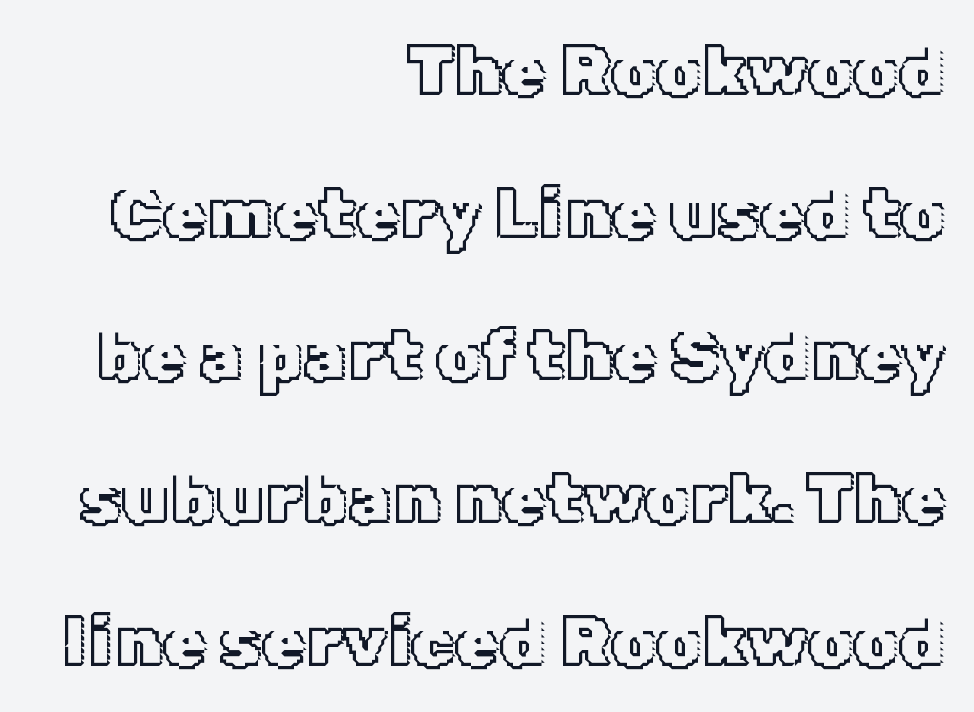
The image shows 71 px text type, upright; set right-aligned, loose line spacing (2.01x), normal letter spacing, not underlined; a medium x-height.
